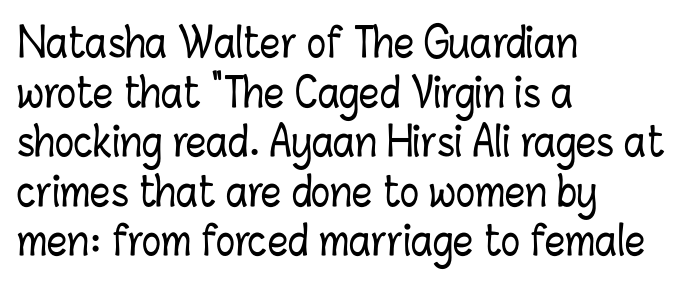
Q: Is the text italic (slanted)? A: No, it is upright.
Q: Is the text underlined? A: No.
Q: How is the paragraph aligned? A: Left-aligned.
Q: Is the spacing between letters normal or unusually wide? A: Normal.
Q: Width (condensed, normal, or wide)? A: Condensed.
Q: Stroke contrast? A: Low.
Q: x-height? A: Medium.
Q: Monospaced? A: No.
